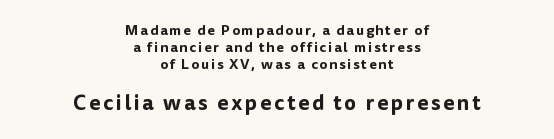
Q: Is the text italic (slanted)? A: No, it is upright.
Q: Is the text underlined? A: No.
Q: How is the paragraph aligned? A: Centered.
Q: Which block of text is set in a larger size, the first (top) or the second (bottom)? A: The second (bottom) one.
